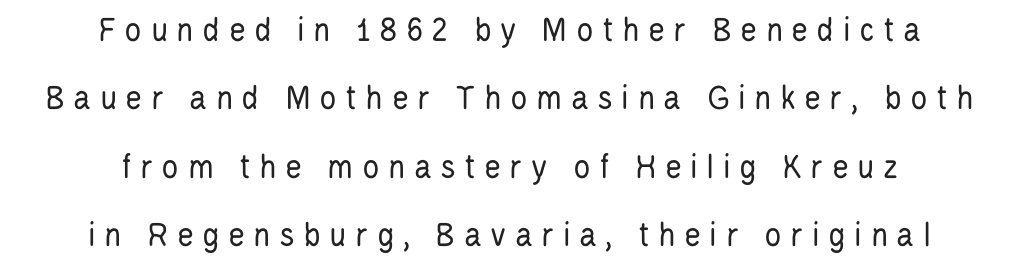
Every stem runs plumb, perpendicular to the baseline. These lines have a slow, spaced-out rhythm from letter to letter. The foot of each line stays bare and open. Varying glyph widths throughout — classic text-font behaviour.
